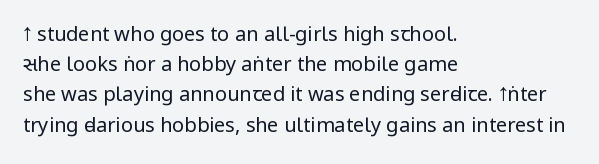
The image shows 20 px text type, upright; set left-aligned, normal line spacing (1.51x), normal letter spacing, not underlined.
